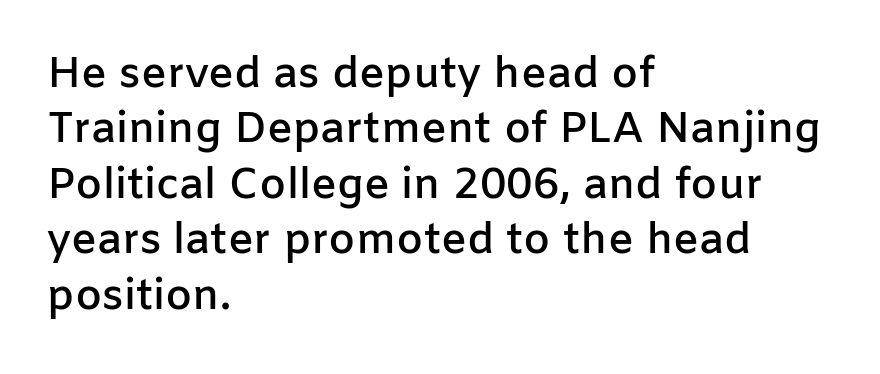
Q: Is the text bold? A: Semi-bold.
Q: Is the text italic (slanted)? A: No, it is upright.
Q: Is the typeface a serif or a sans-serif typeface? A: Sans-serif.
Q: Is the text underlined? A: No.
Q: How is the paragraph aligned? A: Left-aligned.
Q: Is the spacing between letters normal or unusually wide? A: Normal.
Q: Is the spacing between lines tight, normal or loose? A: Normal.
Q: Width (condensed, normal, or wide)? A: Normal.
Q: Stroke contrast? A: Low.
Q: x-height? A: Medium.
Q: Monospaced? A: No.
